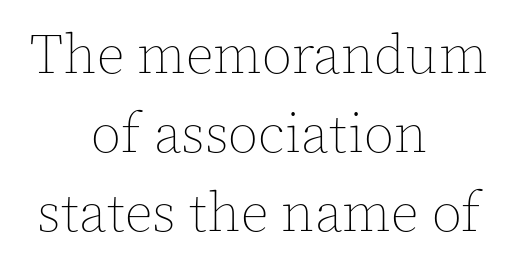
The image shows 55 px thin type, upright; set centered, normal line spacing (1.44x), normal letter spacing, not underlined; a medium x-height.
